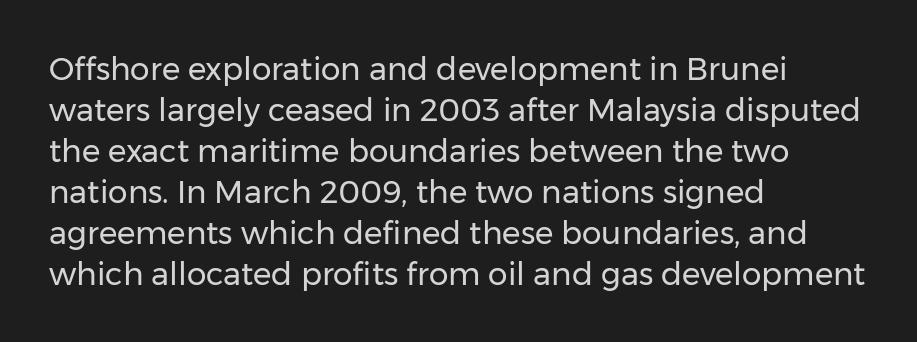
Vertical stems look standard width or narrower in stroke. Spacing verdict: proportional, widths tailored to each character. What stands out about the letter spacing? Nothing — it is the standard amount. This rendering employs a face without finishing strokes, i.e., a sans-serif. The string is rendered with underlining switched off.
